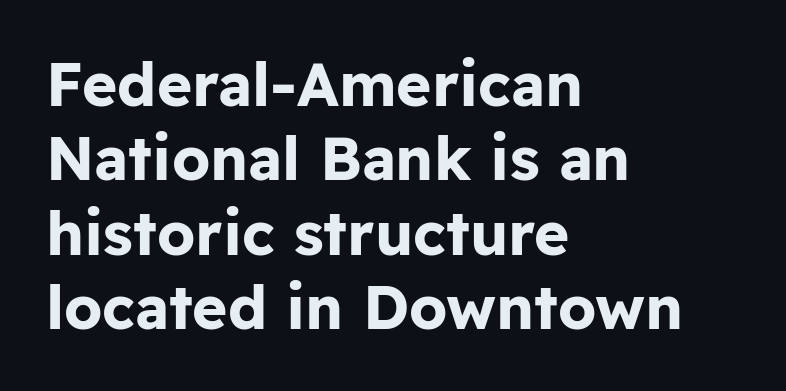
Q: Is the text bold? A: Yes.
Q: Is the text italic (slanted)? A: No, it is upright.
Q: Is the typeface a serif or a sans-serif typeface? A: Sans-serif.
Q: Is the text underlined? A: No.
Q: How is the paragraph aligned? A: Left-aligned.
Q: Is the spacing between letters normal or unusually wide? A: Normal.
Q: Width (condensed, normal, or wide)? A: Normal.
Q: Stroke contrast? A: Low.
Q: x-height? A: Medium.
Q: Monospaced? A: No.
